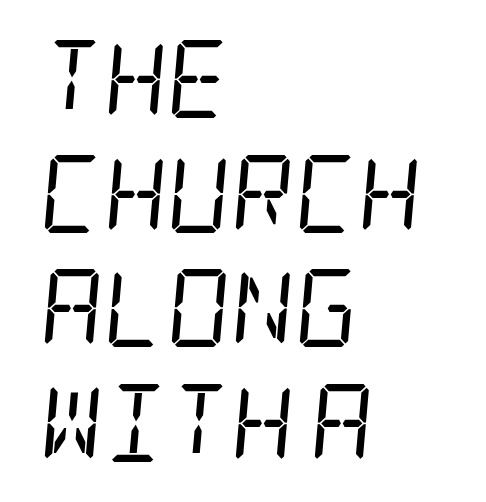
{"serif": "yes", "italic": "yes", "lean": "right", "slant_degrees": 5, "bold": "no", "weight": "regular", "width": "condensed", "stroke_contrast": "low", "x_height": "large", "underline": "no", "align": "left", "line_spacing": "normal", "line_spacing_ratio": 1.47, "letter_spacing": "normal", "letter_spacing_em": 0.0, "glyph_px": 78}
